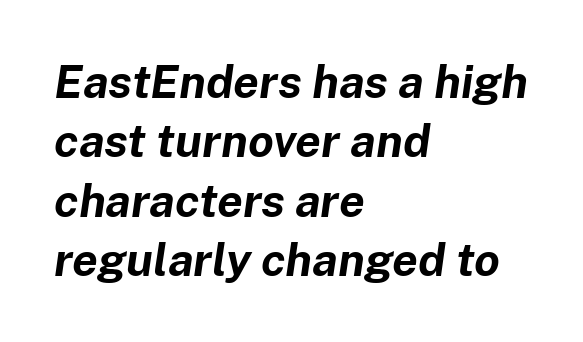
{"italic": "yes", "lean": "right", "slant_degrees": 8, "bold": "yes", "weight": "bold", "width": "normal", "stroke_contrast": "low", "x_height": "medium", "monospaced": "no", "underline": "no", "align": "left", "line_spacing": "normal", "line_spacing_ratio": 1.29, "letter_spacing": "normal", "letter_spacing_em": 0.0, "glyph_px": 46}
